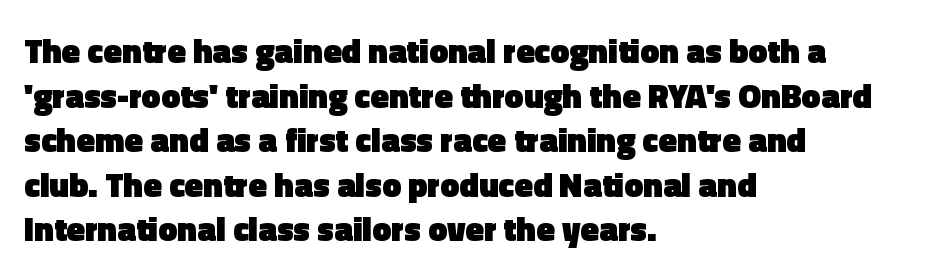
{"serif": "no", "italic": "no", "bold": "yes", "weight": "heavy", "width": "normal", "x_height": "medium", "monospaced": "no", "underline": "no", "align": "left", "line_spacing": "normal", "line_spacing_ratio": 1.31, "letter_spacing": "normal", "letter_spacing_em": 0.0, "glyph_px": 34}
